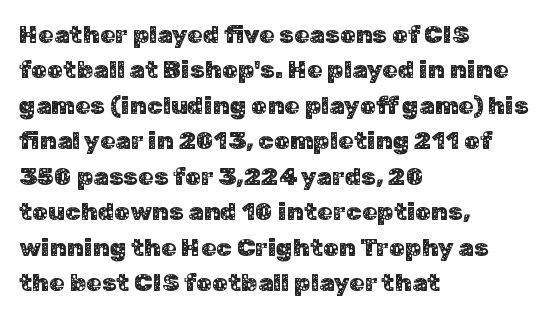
The image shows 25 px text type, upright; set left-aligned, normal line spacing (1.42x), normal letter spacing, not underlined.
